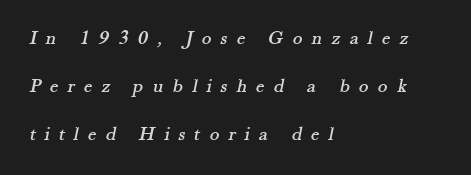
{"underline": "no", "align": "left", "line_spacing": "loose", "line_spacing_ratio": 2.39, "letter_spacing": "wide", "letter_spacing_em": 0.46, "glyph_px": 20}
